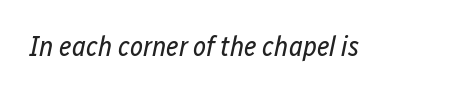
A bare baseline throughout the passage. Each letter keeps its own natural width here, so spacing adapts to shape. This is not heavy type; no bold has been used. Tracking value appears to be zero — textbook default spacing. Emphasis-style slanted type is in use.
